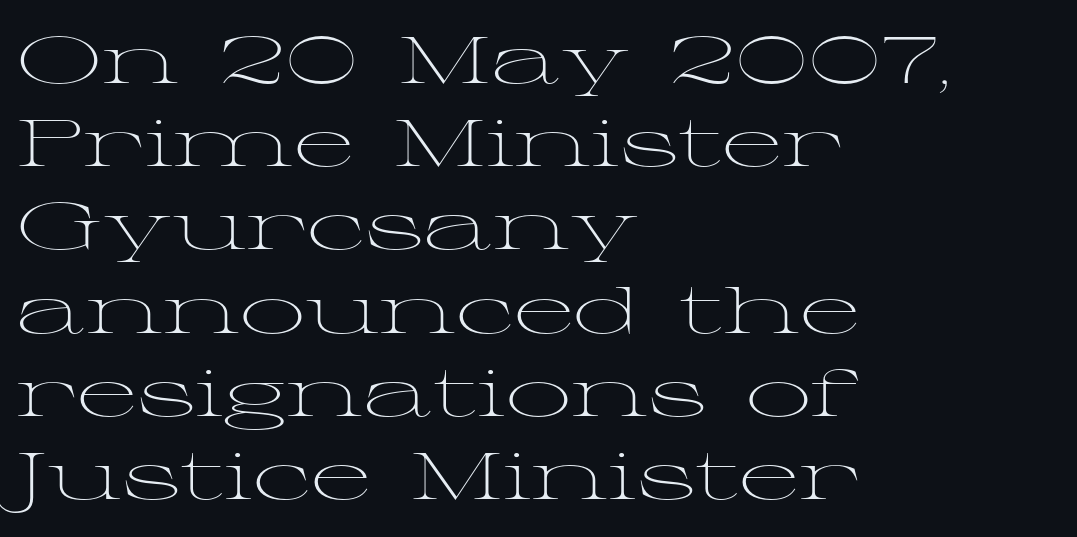
Q: Is the text bold? A: No.
Q: Is the text italic (slanted)? A: No, it is upright.
Q: Is the typeface a serif or a sans-serif typeface? A: Serif.
Q: Is the text underlined? A: No.
Q: How is the paragraph aligned? A: Left-aligned.
Q: Is the spacing between letters normal or unusually wide? A: Normal.
Q: Is the spacing between lines tight, normal or loose? A: Normal.
Q: Width (condensed, normal, or wide)? A: Wide.
Q: Stroke contrast? A: Medium.
Q: x-height? A: Medium.
Q: Monospaced? A: No.
